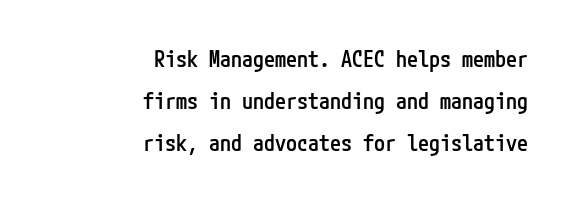
{"italic": "no", "bold": "semi", "underline": "no", "align": "right", "line_spacing": "loose", "line_spacing_ratio": 1.9, "letter_spacing": "normal", "letter_spacing_em": 0.0, "glyph_px": 22}
